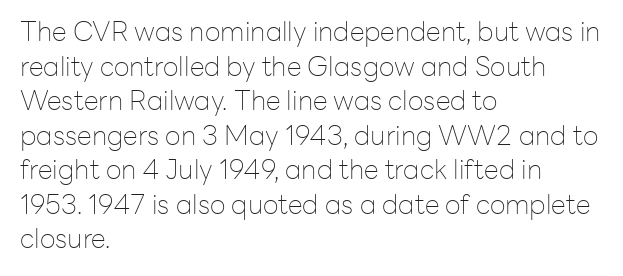
Q: Is the text bold? A: No.
Q: Is the text italic (slanted)? A: No, it is upright.
Q: Is the text underlined? A: No.
Q: How is the paragraph aligned? A: Left-aligned.
Q: Is the spacing between letters normal or unusually wide? A: Normal.
Q: Is the spacing between lines tight, normal or loose? A: Normal.
